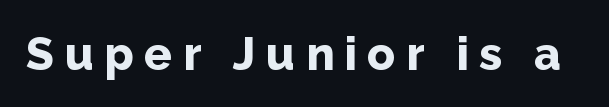
Q: Is the text bold? A: Yes.
Q: Is the text italic (slanted)? A: No, it is upright.
Q: Is the typeface a serif or a sans-serif typeface? A: Sans-serif.
Q: Is the text underlined? A: No.
Q: Is the spacing between letters normal or unusually wide? A: Unusually wide.
Q: Width (condensed, normal, or wide)? A: Normal.
Q: Stroke contrast? A: Low.
Q: x-height? A: Medium.
Q: Monospaced? A: No.
